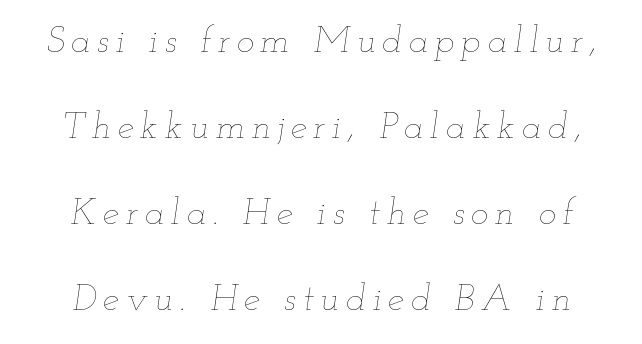
The image shows 37 px thin, wide type, italic (leaning right); set centered, loose line spacing (2.32x), not underlined; low stroke contrast and a small x-height.
